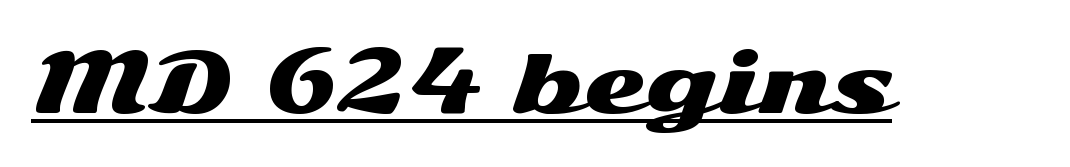
Q: Is the text italic (slanted)? A: Yes.
Q: Is the typeface a serif or a sans-serif typeface? A: Sans-serif.
Q: Is the text underlined? A: Yes.
Q: Is the spacing between letters normal or unusually wide? A: Normal.
Q: Width (condensed, normal, or wide)? A: Wide.
Q: Stroke contrast? A: Medium.
Q: x-height? A: Medium.
Q: Monospaced? A: No.
